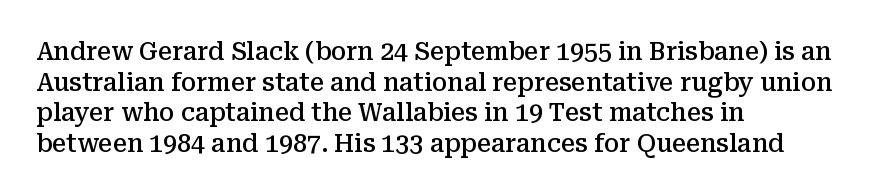
Q: Is the text bold? A: Semi-bold.
Q: Is the text italic (slanted)? A: No, it is upright.
Q: Is the text underlined? A: No.
Q: How is the paragraph aligned? A: Left-aligned.
Q: Is the spacing between letters normal or unusually wide? A: Normal.
